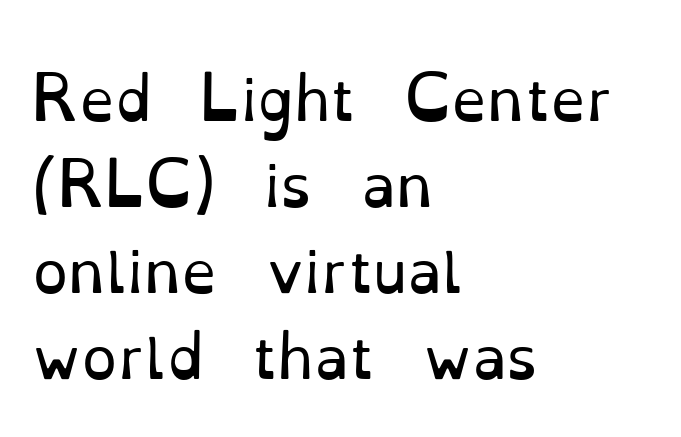
The image shows 57 px regular-weight serif type, upright; set left-aligned, normal line spacing (1.51x), normal letter spacing, not underlined; low stroke contrast and a small x-height.
